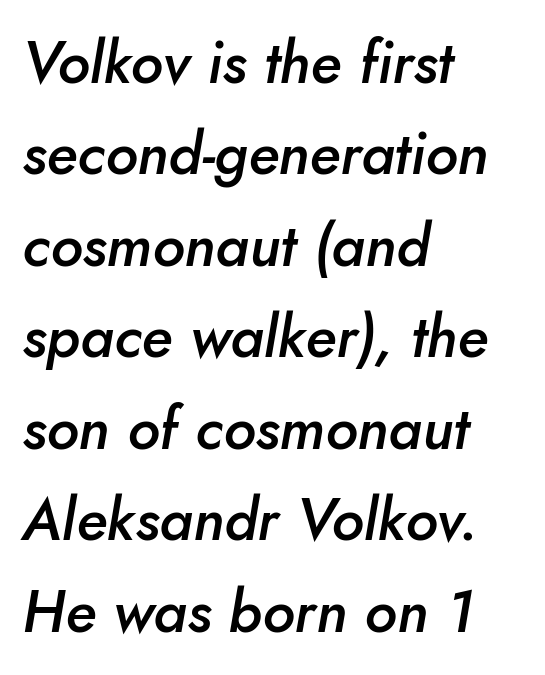
The image shows 59 px semibold type, italic (leaning right); set left-aligned, normal line spacing (1.55x), normal letter spacing, not underlined; low stroke contrast and a small x-height.
